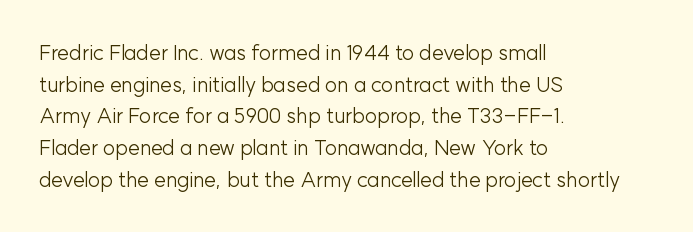
Style check: upright. Leftover space on each line is placed entirely after the last word. The rows are spaced the way most documents space them. The font is comparable to plain body text, perhaps lighter. Honestly, there is no underline to notice here at all. Nobody touched the tracking dial on this one.
